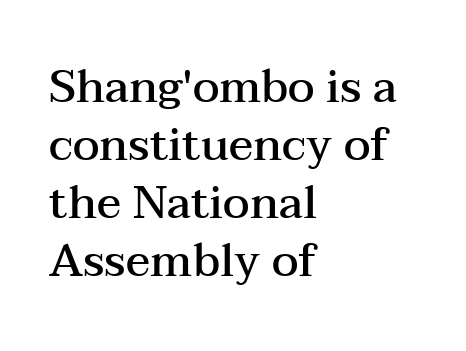
Q: Is the text bold? A: Semi-bold.
Q: Is the text italic (slanted)? A: No, it is upright.
Q: Is the typeface a serif or a sans-serif typeface? A: Serif.
Q: Is the text underlined? A: No.
Q: How is the paragraph aligned? A: Left-aligned.
Q: Is the spacing between letters normal or unusually wide? A: Normal.
Q: Is the spacing between lines tight, normal or loose? A: Normal.
Q: Width (condensed, normal, or wide)? A: Wide.
Q: Stroke contrast? A: Medium.
Q: x-height? A: Medium.
Q: Monospaced? A: No.
